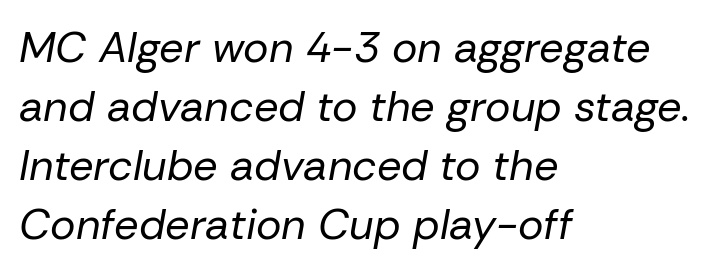
{"italic": "yes", "lean": "right", "slant_degrees": 10, "bold": "no", "weight": "regular", "width": "normal", "stroke_contrast": "low", "x_height": "medium", "monospaced": "no", "underline": "no", "align": "left", "line_spacing": "normal", "line_spacing_ratio": 1.37, "letter_spacing": "normal", "letter_spacing_em": 0.0, "glyph_px": 43}
